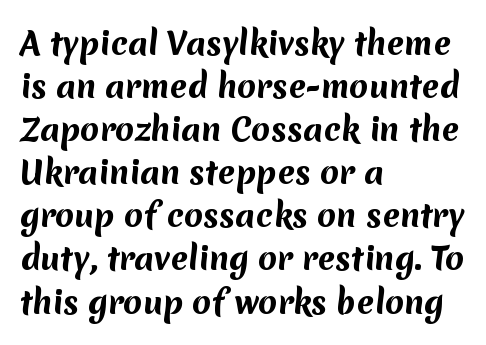
The strip under each line holds only bare page. Successive baselines arrive at the customary interval. A full-strength bold gives these letters their thick strokes. You could call the tracking neutral — neither tight nor loose.
